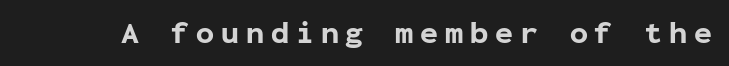
Q: Is the text bold? A: Yes.
Q: Is the text italic (slanted)? A: No, it is upright.
Q: Is the typeface a serif or a sans-serif typeface? A: Sans-serif.
Q: Is the text underlined? A: No.
Q: Is the spacing between letters normal or unusually wide? A: Unusually wide.
Q: Width (condensed, normal, or wide)? A: Normal.
Q: Stroke contrast? A: Low.
Q: x-height? A: Medium.
Q: Monospaced? A: Yes.
